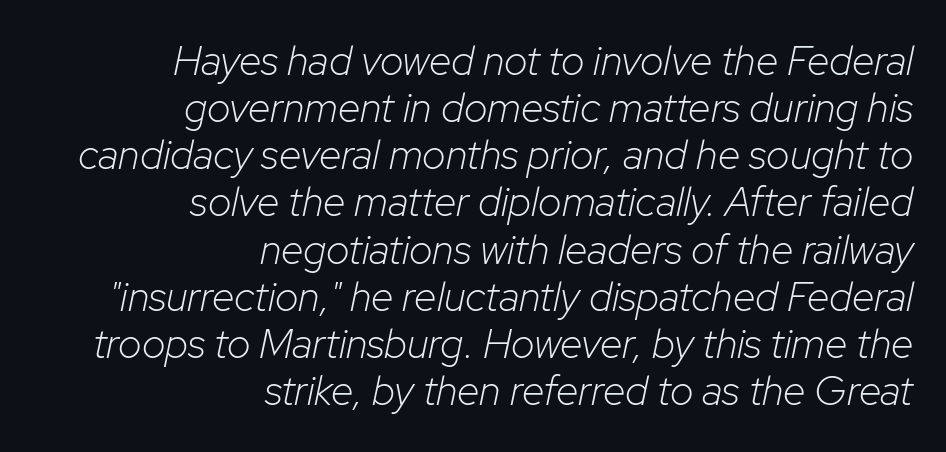
Q: Is the text bold? A: No.
Q: Is the text italic (slanted)? A: Yes, it leans right by about 12 degrees.
Q: Is the text underlined? A: No.
Q: How is the paragraph aligned? A: Right-aligned.
Q: Is the spacing between letters normal or unusually wide? A: Normal.
Q: Is the spacing between lines tight, normal or loose? A: Tight.
Q: Width (condensed, normal, or wide)? A: Normal.
Q: Stroke contrast? A: Low.
Q: x-height? A: Medium.
Q: Monospaced? A: No.
